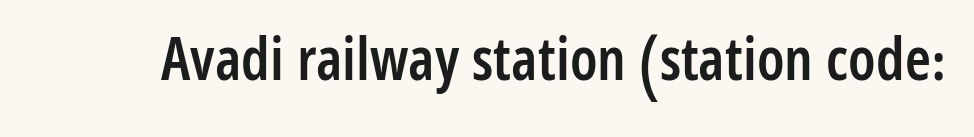
Ascenders rise straight up at ninety degrees. The passage shown has conventional tracking throughout. A typesetter would label this face a sans. A bare baseline throughout the passage. The letters are semibold — heavier than regular but short of a full bold. The passage shown is typed in a proportional face where columns would drift.
